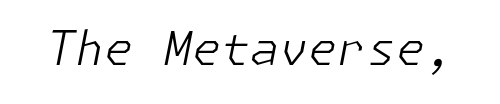
Each stroke keeps to a modest, everyday thickness or less. A typesetter would call this zero additional tracking. Designer's note — italics engaged. Just letters on the line, the space beneath them empty.
